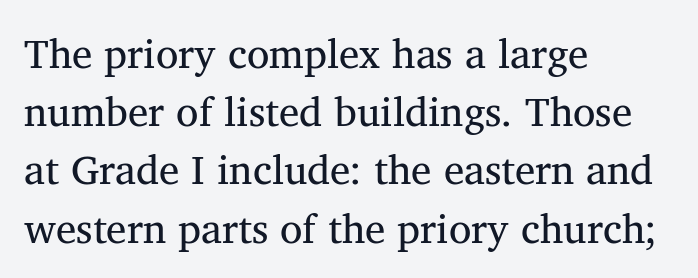
{"serif": "yes", "bold": "no", "weight": "regular", "width": "normal", "stroke_contrast": "medium", "x_height": "medium", "monospaced": "no", "underline": "no", "align": "left", "line_spacing": "normal", "line_spacing_ratio": 1.42, "letter_spacing": "normal", "letter_spacing_em": 0.0, "glyph_px": 41}
